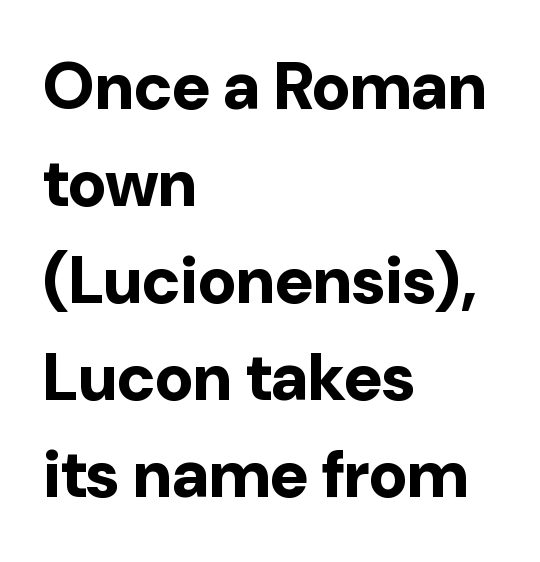
{"serif": "no", "italic": "no", "bold": "yes", "weight": "bold", "width": "normal", "stroke_contrast": "low", "x_height": "medium", "monospaced": "no", "underline": "no", "align": "left", "line_spacing": "normal", "line_spacing_ratio": 1.47, "letter_spacing": "normal", "letter_spacing_em": 0.0, "glyph_px": 66}
